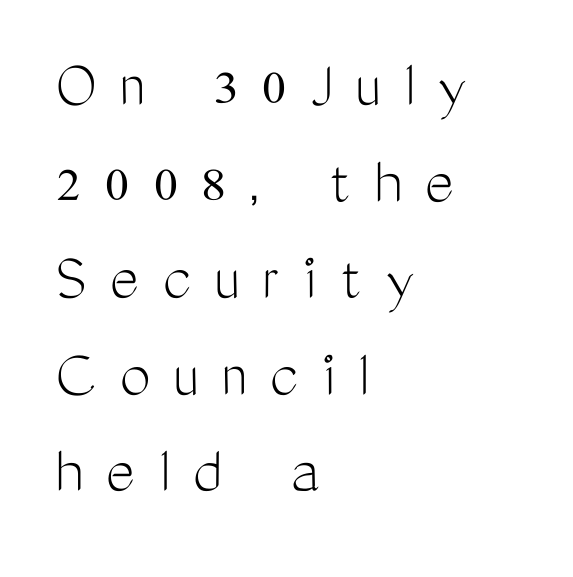
{"serif": "no", "italic": "no", "bold": "no", "weight": "light", "width": "condensed", "stroke_contrast": "medium", "x_height": "medium", "monospaced": "no", "underline": "no", "align": "left", "line_spacing": "normal", "line_spacing_ratio": 1.4, "letter_spacing": "wide", "letter_spacing_em": 0.34, "glyph_px": 69}
